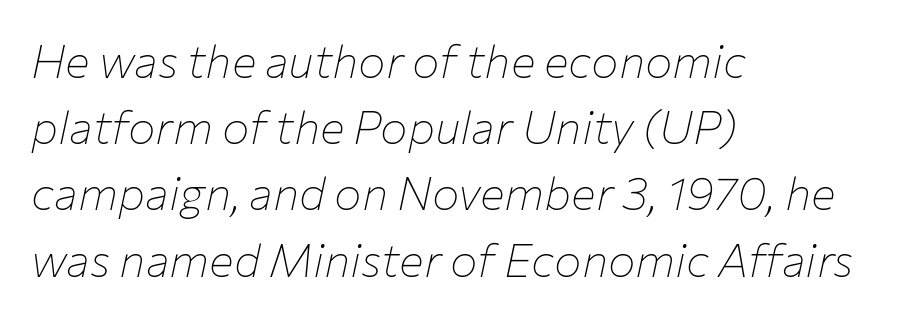
{"italic": "yes", "lean": "right", "slant_degrees": 12, "bold": "no", "weight": "thin", "width": "normal", "stroke_contrast": "low", "x_height": "medium", "monospaced": "no", "underline": "no", "align": "left", "line_spacing": "normal", "line_spacing_ratio": 1.44, "letter_spacing": "normal", "letter_spacing_em": 0.0, "glyph_px": 46}
